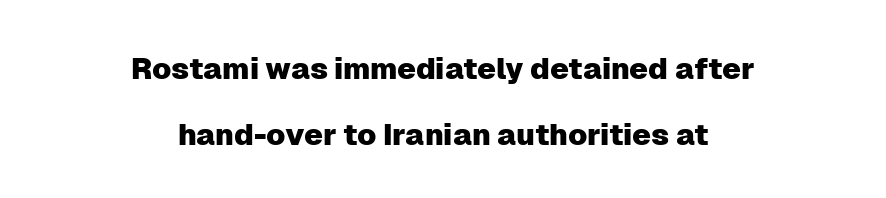
In terms of leading, this rendering errs on the spacious side. A centered setting, common on invitations and titles, is used for this passage. Each letter keeps its own natural width here, so spacing adapts to shape. The strip under each line holds only bare page. The text was rendered using a sans face with plain stroke endings.
